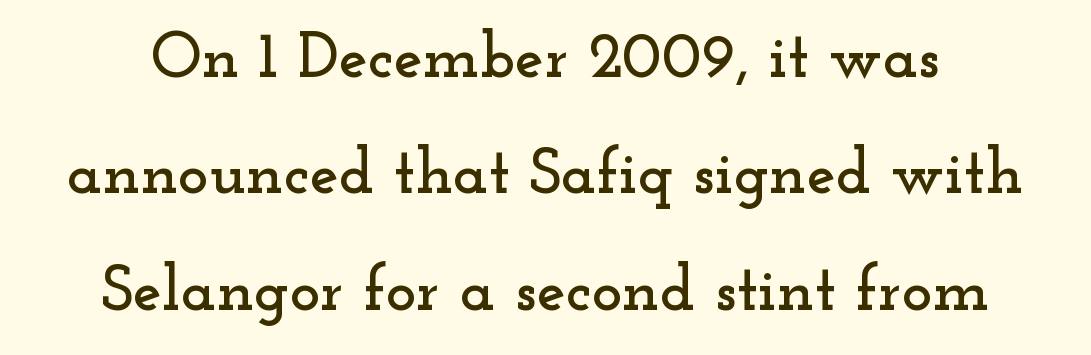
The image shows 65 px wide serif type, upright; set line spacing 1.79x, normal letter spacing, not underlined; low stroke contrast and a small x-height.
